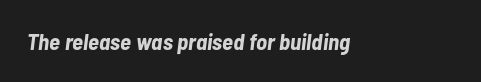
{"italic": "yes", "lean": "right", "slant_degrees": 7, "bold": "yes", "underline": "no", "letter_spacing": "normal", "letter_spacing_em": 0.0, "glyph_px": 23}
